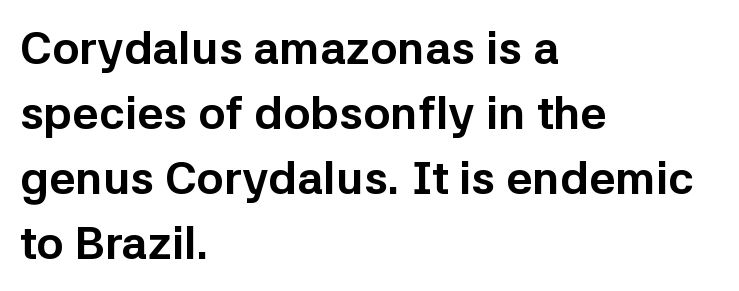
Visually the block forms a straight wall on the left and a jagged coastline on the right. The line texture is even and compact thanks to regular tracking. Does the type have serifs? No, each stem ends abruptly. The typesetting leans heavy: a genuine bold. Regular leading. The zone under the glyphs is completely vacant.
